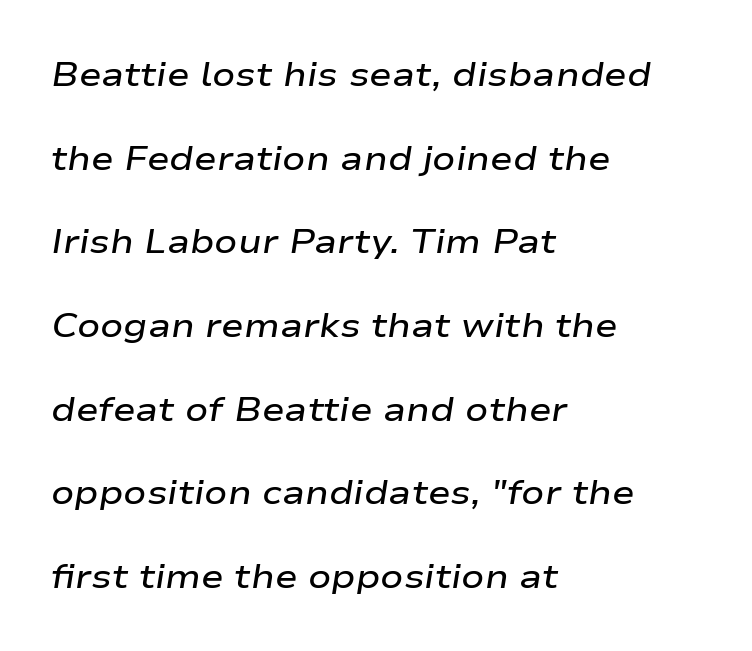
This sample uses an oblique cut, with every glyph tilted off the vertical. The typesetter chose a ragged-right arrangement here. Descender tails drop into unmarked territory. This block would shrink considerably if given ordinary leading; it's expanded now.
